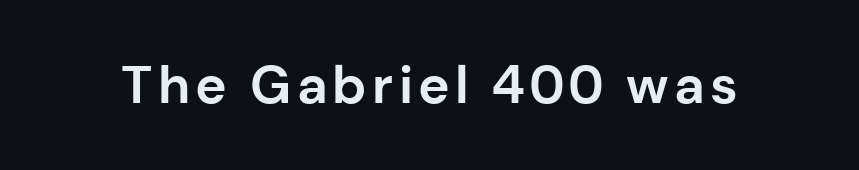
Q: Is the text bold? A: Yes.
Q: Is the text italic (slanted)? A: No, it is upright.
Q: Is the typeface a serif or a sans-serif typeface? A: Sans-serif.
Q: Is the text underlined? A: No.
Q: Width (condensed, normal, or wide)? A: Normal.
Q: Stroke contrast? A: Low.
Q: x-height? A: Medium.
Q: Monospaced? A: No.
